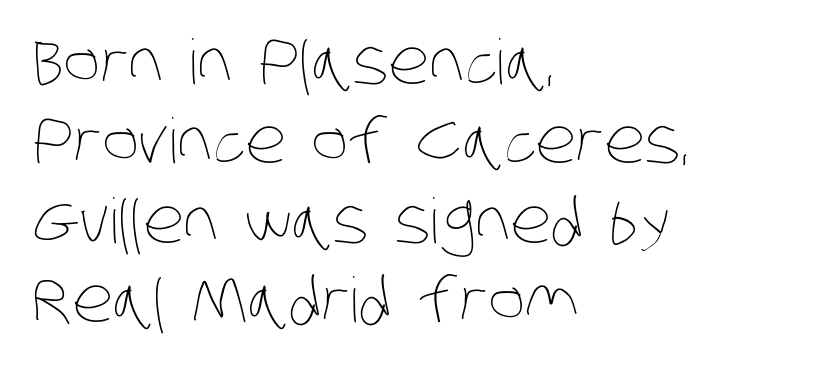
Q: Is the text bold? A: No.
Q: Is the text underlined? A: No.
Q: How is the paragraph aligned? A: Left-aligned.
Q: Is the spacing between letters normal or unusually wide? A: Normal.
Q: Is the spacing between lines tight, normal or loose? A: Normal.
Q: Width (condensed, normal, or wide)? A: Condensed.
Q: Stroke contrast? A: Low.
Q: x-height? A: Large.
Q: Monospaced? A: No.
